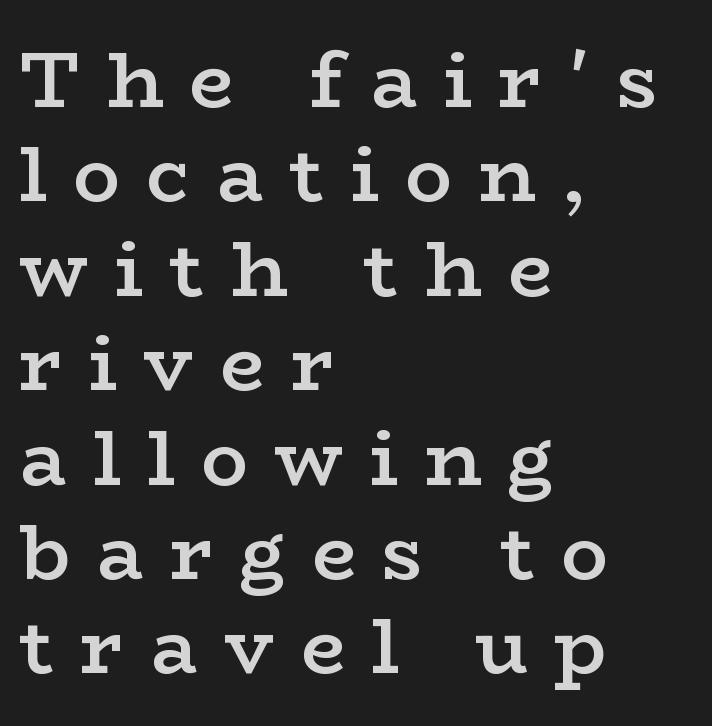
Q: Is the text bold? A: Semi-bold.
Q: Is the text italic (slanted)? A: No, it is upright.
Q: Is the typeface a serif or a sans-serif typeface? A: Serif.
Q: Is the text underlined? A: No.
Q: How is the paragraph aligned? A: Left-aligned.
Q: Is the spacing between letters normal or unusually wide? A: Unusually wide.
Q: Width (condensed, normal, or wide)? A: Wide.
Q: Stroke contrast? A: Low.
Q: x-height? A: Medium.
Q: Monospaced? A: No.
